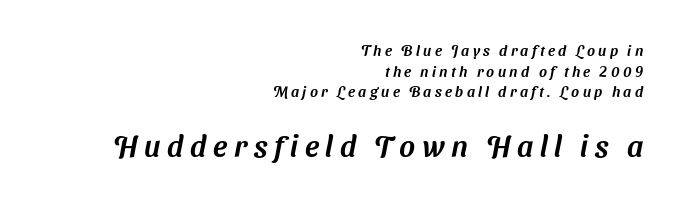
Q: Is the typeface a serif or a sans-serif typeface? A: Sans-serif.
Q: Is the text underlined? A: No.
Q: How is the paragraph aligned? A: Right-aligned.
Q: Is the spacing between letters normal or unusually wide? A: Unusually wide.
Q: Is the spacing between lines tight, normal or loose? A: Normal.
Q: Which block of text is set in a larger size, the first (top) or the second (bottom)? A: The second (bottom) one.
Q: Width (condensed, normal, or wide)? A: Normal.
Q: Stroke contrast? A: Medium.
Q: x-height? A: Medium.
Q: Monospaced? A: No.
